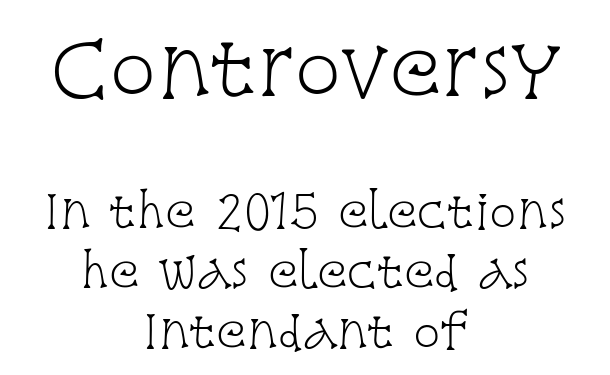
The image shows 78 px light, condensed serif type, upright; set centered, normal line spacing (1.33x), normal letter spacing, not underlined; the first (top) block is 1.73x larger; low stroke contrast and a large x-height.
